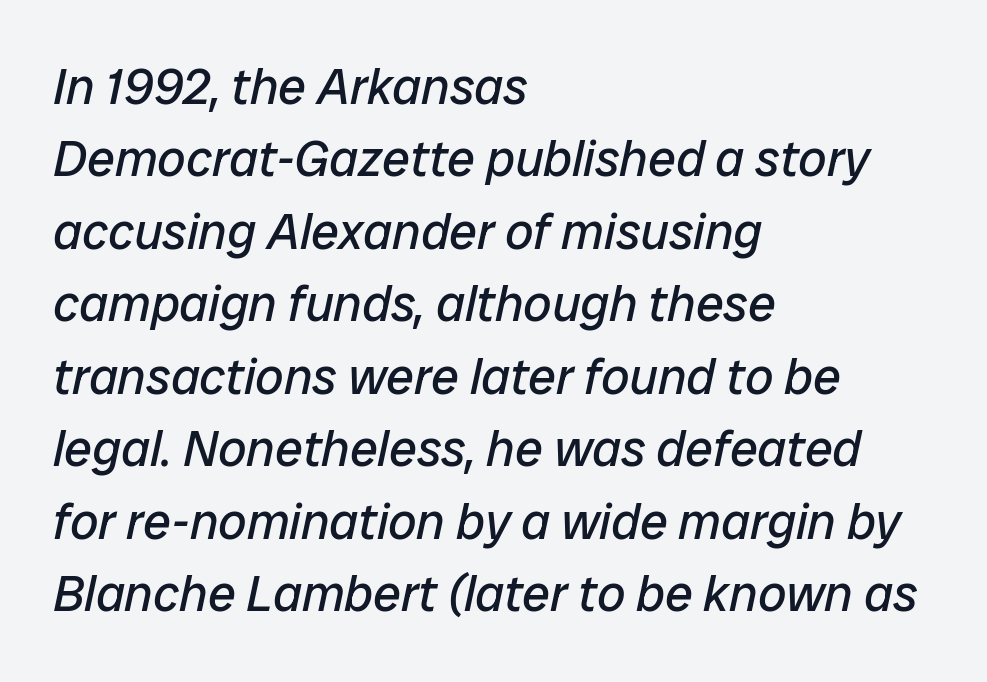
Varying glyph widths throughout — classic text-font behaviour. Evenly set lines give the paragraph a standard silhouette. Stems and bowls with no extra thickness — not bold. The foot of each line stays bare and open. The face used here has a pronounced slope to its letters.
